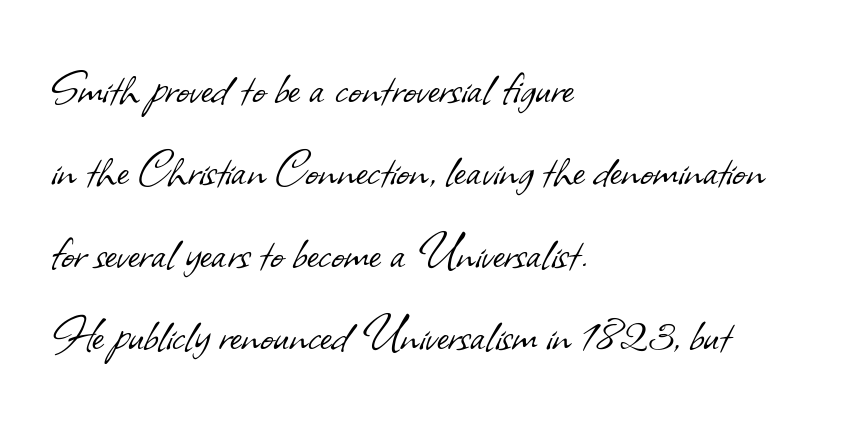
The letters sit at their default tracking, neither squeezed nor spread. Descender tails drop into unmarked territory. Visually the block forms a straight wall on the left and a jagged coastline on the right. Proportional: the letters do not fall into vertical columns.
